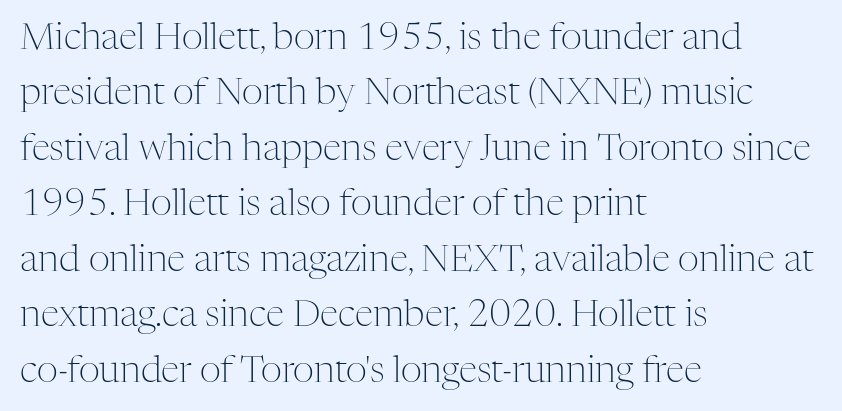
The image shows 37 px light serif type, upright; set left-aligned, normal line spacing (1.5x), normal letter spacing, not underlined; medium stroke contrast and a medium x-height.
